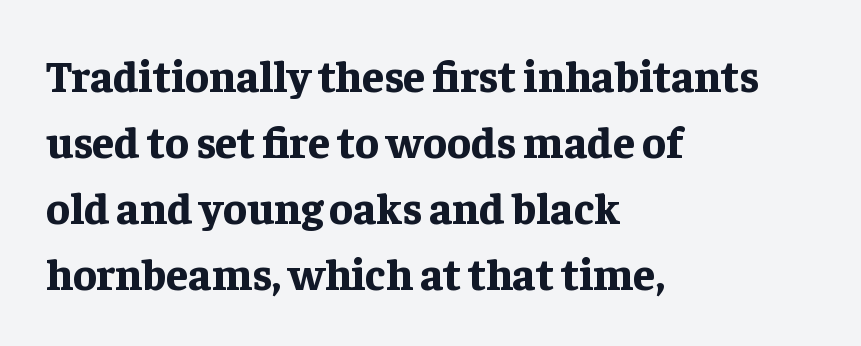
Look at the bottom of the vertical strokes: they flare into serifs here. A typesetter would call this proportional, since set widths differ per character. Students, observe: this is what conventionally led text looks like. Does the weight exceed regular? Yes, all the way to bold. These lines keep a tight, regular rhythm from letter to letter.
